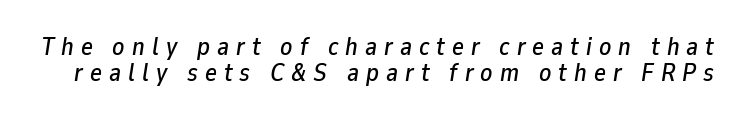
{"italic": "yes", "lean": "right", "slant_degrees": 9, "underline": "no", "line_spacing": "tight", "line_spacing_ratio": 1.04, "letter_spacing": "wide", "letter_spacing_em": 0.28, "glyph_px": 25}
